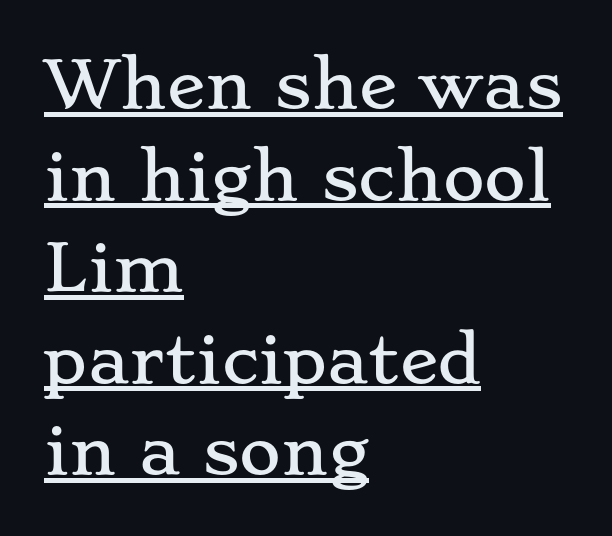
Q: Is the text italic (slanted)? A: No, it is upright.
Q: Is the typeface a serif or a sans-serif typeface? A: Serif.
Q: Is the text underlined? A: Yes.
Q: How is the paragraph aligned? A: Left-aligned.
Q: Is the spacing between letters normal or unusually wide? A: Normal.
Q: Is the spacing between lines tight, normal or loose? A: Normal.
Q: Width (condensed, normal, or wide)? A: Wide.
Q: Stroke contrast? A: Low.
Q: x-height? A: Small.
Q: Monospaced? A: No.
